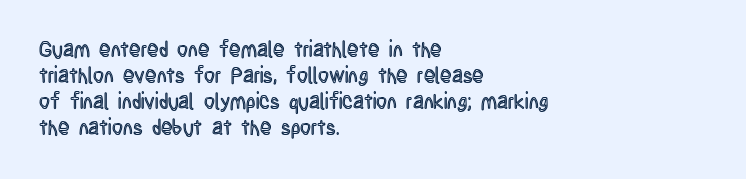
{"italic": "no", "underline": "no", "align": "left", "line_spacing_ratio": 1.24, "letter_spacing": "normal", "letter_spacing_em": 0.0, "glyph_px": 21}
